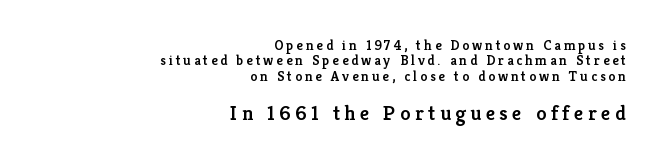
Decoration check: the copy has no underline. Size contrast runs from small at the top to large at the bottom. The line-height multiplier appears low, near solid setting. The paragraph shown leans on its right margin. Characters follow at a spacing far wider than the type designer built in. Compared with an ordinary text face, these strokes are moderately heavier — a semibold.
